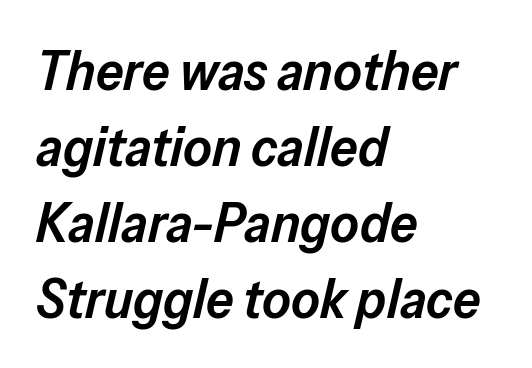
Q: Is the text bold? A: Semi-bold.
Q: Is the text italic (slanted)? A: Yes, it leans right by about 13 degrees.
Q: Is the text underlined? A: No.
Q: How is the paragraph aligned? A: Left-aligned.
Q: Is the spacing between letters normal or unusually wide? A: Normal.
Q: Is the spacing between lines tight, normal or loose? A: Normal.
Q: Width (condensed, normal, or wide)? A: Normal.
Q: Stroke contrast? A: Low.
Q: x-height? A: Medium.
Q: Monospaced? A: No.
